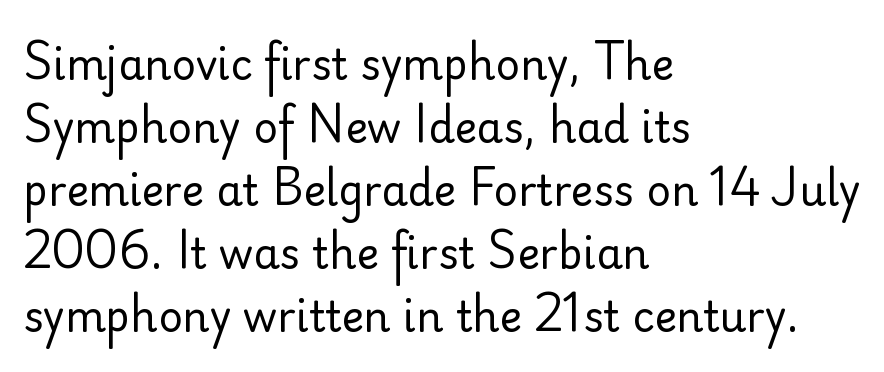
The setting favours the left margin, as ordinary paragraphs usually do. The face used here is proportionally spaced, like ordinary book or web type. Normally led — the rows are evenly, conventionally spaced. The text was rendered using a sans face with plain stroke endings. This sample uses plain, unmodified letter spacing. Honestly, there is no underline to notice here at all.
